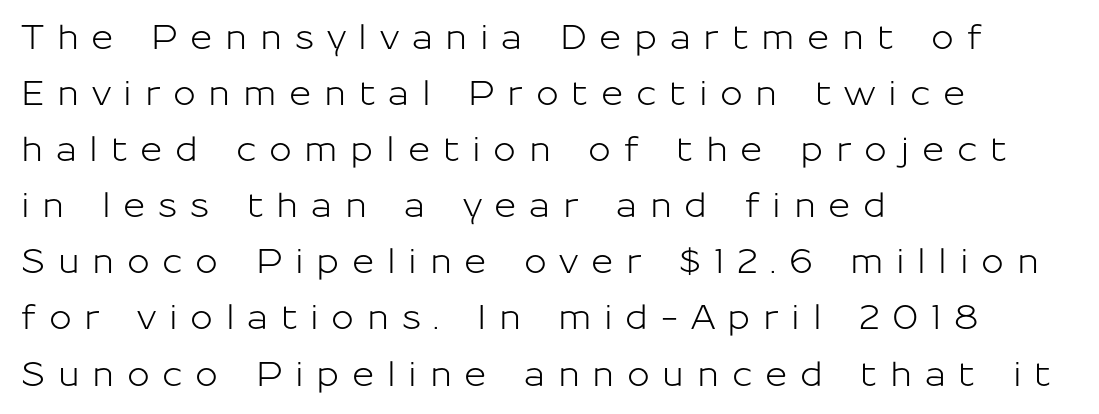
Italic? Not at all — the glyphs are vertical. Notice how descenders clear the ascenders below comfortably — that's standard leading. Short note: letters widely spaced. Is the block centered? No — it sits flush against the left margin.
